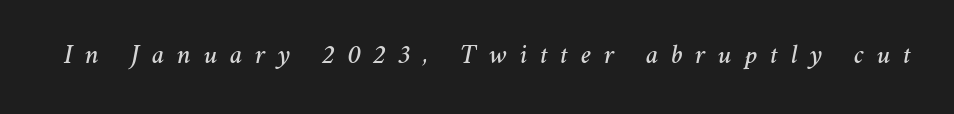
Short note: letters widely spaced. The passage shown is not underscored anywhere. The font's italic variant was chosen for this text.
